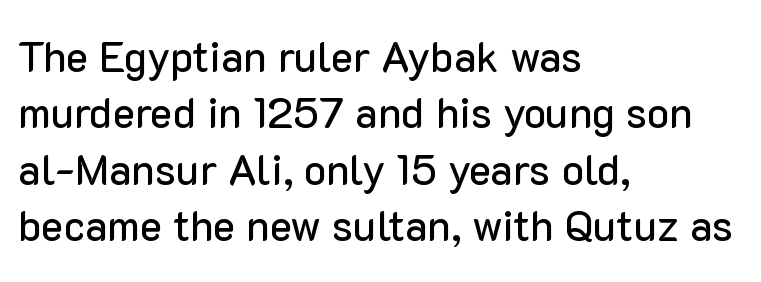
Q: Is the text italic (slanted)? A: No, it is upright.
Q: Is the typeface a serif or a sans-serif typeface? A: Sans-serif.
Q: Is the text underlined? A: No.
Q: How is the paragraph aligned? A: Left-aligned.
Q: Is the spacing between letters normal or unusually wide? A: Normal.
Q: Is the spacing between lines tight, normal or loose? A: Normal.
Q: Width (condensed, normal, or wide)? A: Normal.
Q: Stroke contrast? A: Low.
Q: x-height? A: Medium.
Q: Monospaced? A: No.
